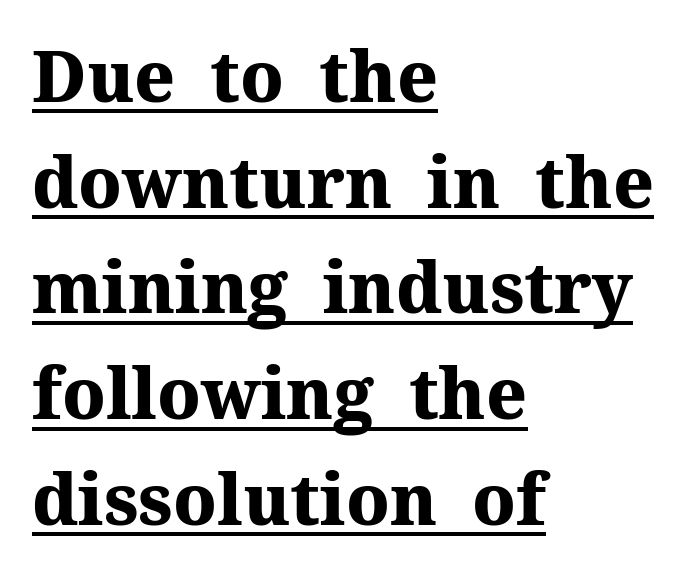
{"serif": "yes", "italic": "no", "bold": "yes", "weight": "heavy", "width": "normal", "stroke_contrast": "medium", "x_height": "medium", "monospaced": "no", "underline": "yes", "align": "left", "line_spacing": "normal", "line_spacing_ratio": 1.51, "letter_spacing": "normal", "letter_spacing_em": 0.0, "glyph_px": 70}
